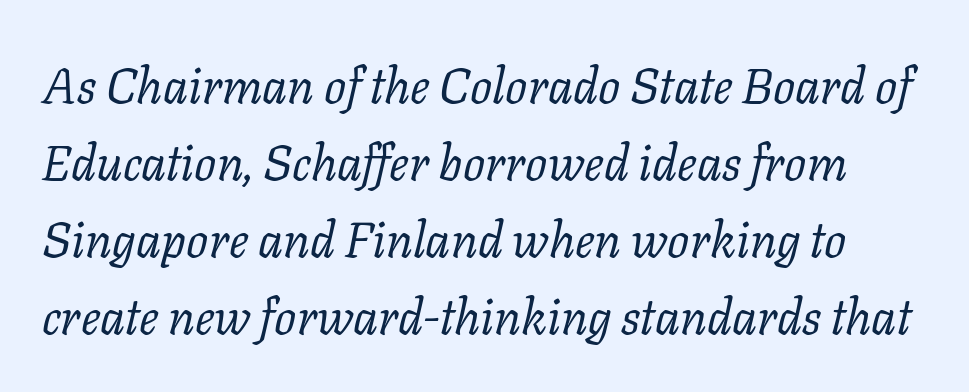
The gap between lines stays unmarked. This sample uses plain, unmodified letter spacing. Note the varied advance widths — an 'i' is clearly narrower than an 'm'. Heft: none added — not bold.
